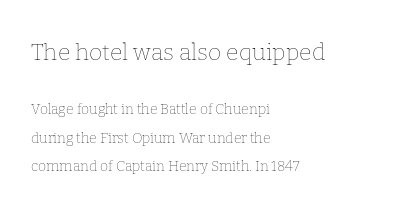
The image shows 23 px text type, upright; set left-aligned, loose line spacing (2.03x), normal letter spacing, not underlined; the first (top) block is 1.64x larger.
